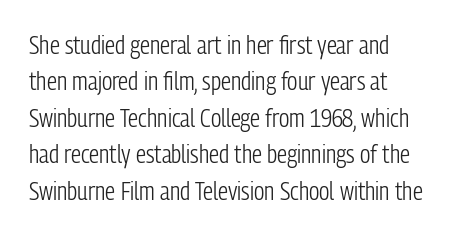
In terms of posture, this sample is upright. The passage shown has conventional tracking throughout. The zone under the glyphs is completely vacant. The lines are quadded left. These glyphs show unthickened strokes, regular width or finer. Rows of type keep a routine distance in the vertical direction.
